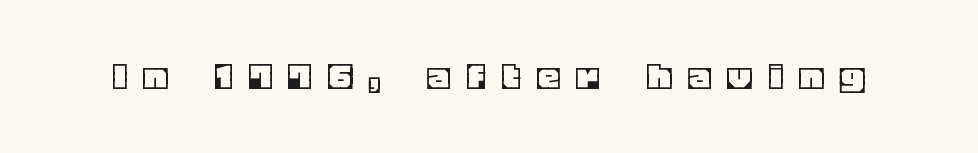
Looks like regular typesetting: each glyph gets only the width it needs. Nobody drew a line under any word here. Inter-character spacing is expanded well beyond the font's built-in metrics. Posture: straight, roman, zero tilt.
